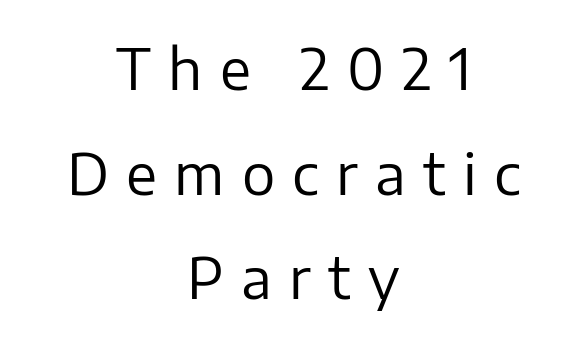
The paragraph has two soft edges and a firm central axis. Just letters on the line, the space beneath them empty. Each stroke keeps to a modest, everyday thickness or less. I'd call this a sans setting — the letters go barefoot.
